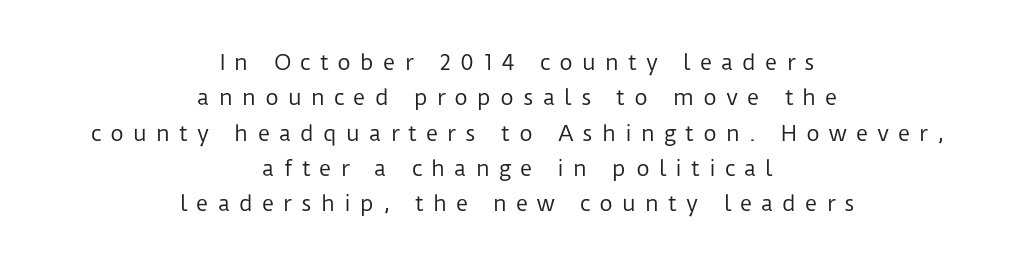
The image shows 21 px text type, upright; set centered, normal line spacing (1.68x), unusually wide letter spacing (+0.43 em), not underlined.
